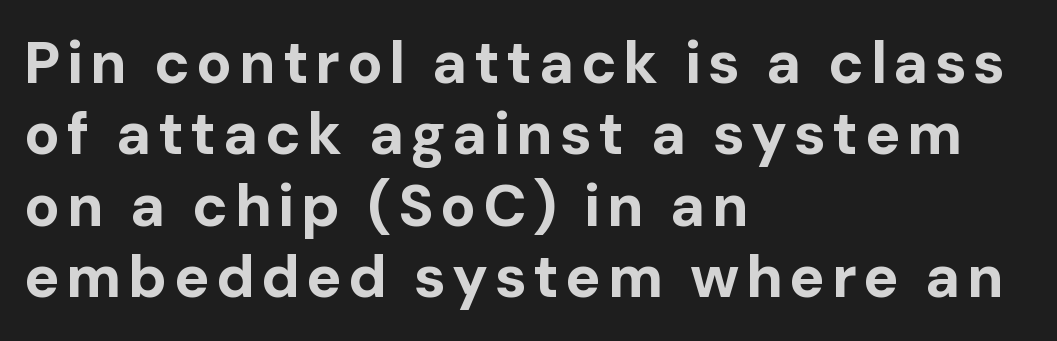
{"serif": "no", "italic": "no", "bold": "yes", "weight": "bold", "width": "normal", "stroke_contrast": "low", "x_height": "medium", "monospaced": "no", "underline": "no", "align": "left", "line_spacing_ratio": 1.21, "glyph_px": 59}
